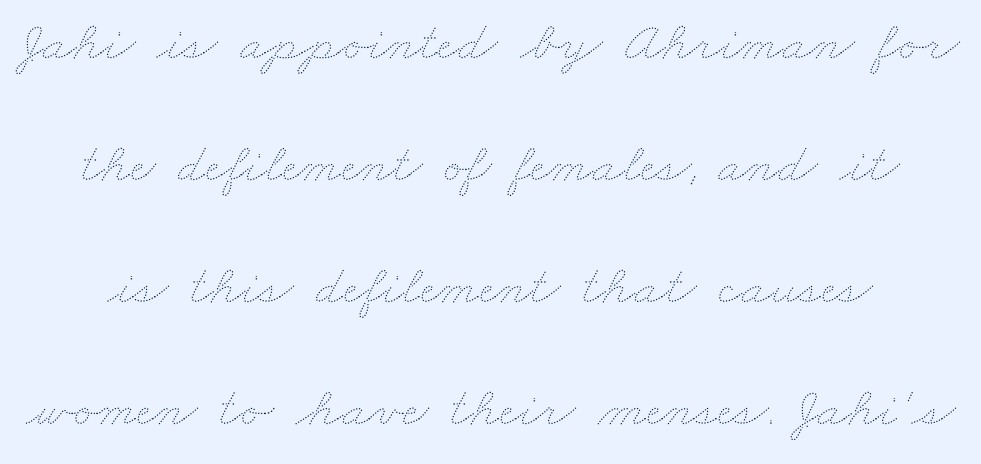
The face used here is proportionally spaced, like ordinary book or web type. Does the leading feel generous? Absolutely, it's lavish. Counters stay open thanks to moderate or lighter strokes. In terms of letterspacing, this is plain default setting.
